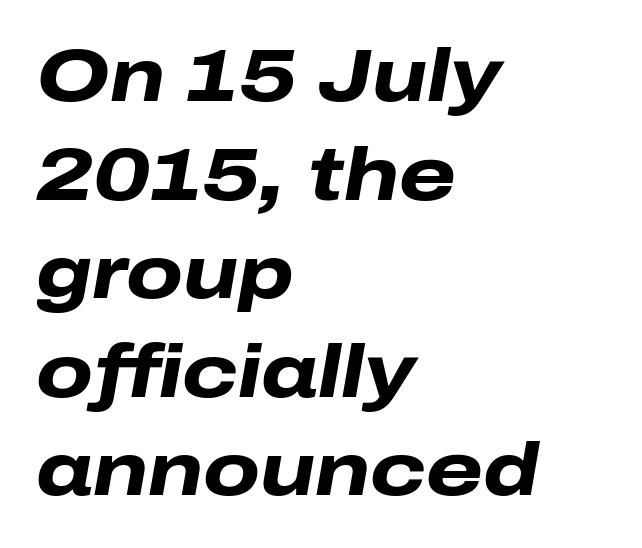
The image shows 73 px heavy, wide type, italic (leaning right); set left-aligned, normal line spacing (1.35x), normal letter spacing, not underlined; low stroke contrast and a medium x-height.
